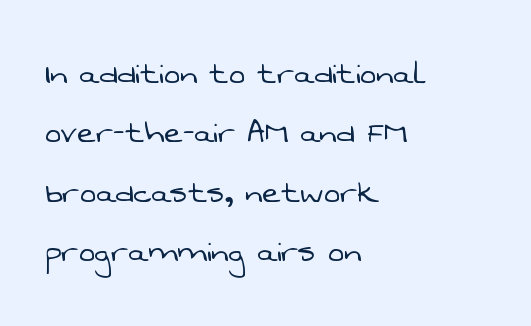
Q: Is the text bold? A: No.
Q: Is the typeface a serif or a sans-serif typeface? A: Sans-serif.
Q: Is the text underlined? A: No.
Q: How is the paragraph aligned? A: Left-aligned.
Q: Is the spacing between letters normal or unusually wide? A: Normal.
Q: Is the spacing between lines tight, normal or loose? A: Normal.
Q: Width (condensed, normal, or wide)? A: Normal.
Q: Stroke contrast? A: Low.
Q: x-height? A: Medium.
Q: Monospaced? A: No.
